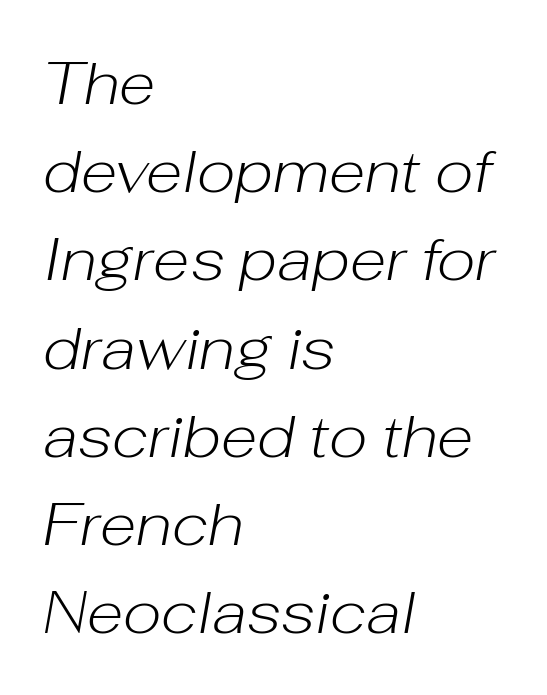
The image shows 60 px light type, italic (leaning right); set left-aligned, normal line spacing (1.47x), normal letter spacing, not underlined; low stroke contrast and a medium x-height.
